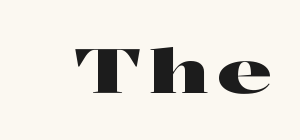
Q: Is the text italic (slanted)? A: No, it is upright.
Q: Is the typeface a serif or a sans-serif typeface? A: Serif.
Q: Is the text underlined? A: No.
Q: Width (condensed, normal, or wide)? A: Wide.
Q: Stroke contrast? A: High.
Q: x-height? A: Medium.
Q: Monospaced? A: No.
